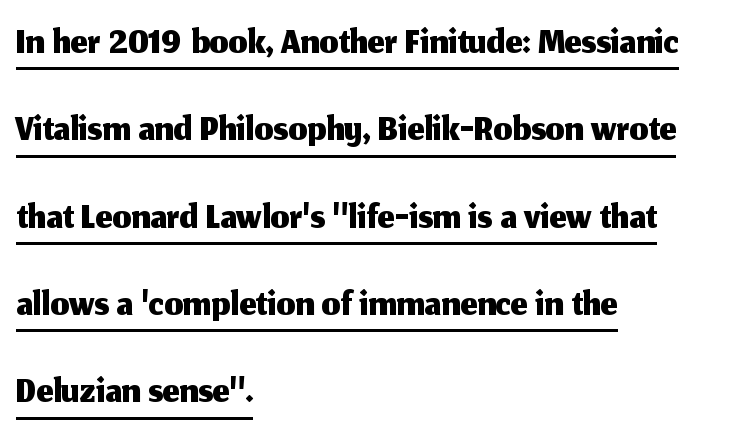
Q: Is the text italic (slanted)? A: No, it is upright.
Q: Is the typeface a serif or a sans-serif typeface? A: Sans-serif.
Q: Is the text underlined? A: Yes.
Q: How is the paragraph aligned? A: Left-aligned.
Q: Is the spacing between letters normal or unusually wide? A: Normal.
Q: Is the spacing between lines tight, normal or loose? A: Normal.
Q: Width (condensed, normal, or wide)? A: Normal.
Q: Stroke contrast? A: Medium.
Q: x-height? A: Medium.
Q: Monospaced? A: No.
